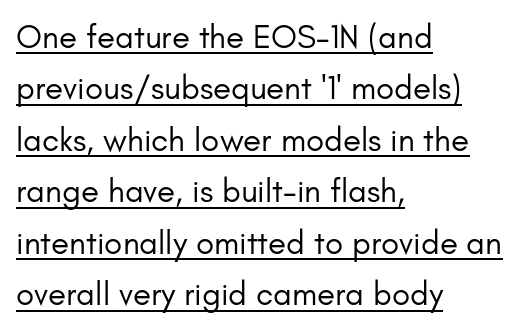
Q: Is the text bold? A: No.
Q: Is the text italic (slanted)? A: No, it is upright.
Q: Is the typeface a serif or a sans-serif typeface? A: Sans-serif.
Q: Is the text underlined? A: Yes.
Q: How is the paragraph aligned? A: Left-aligned.
Q: Is the spacing between letters normal or unusually wide? A: Normal.
Q: Is the spacing between lines tight, normal or loose? A: Normal.
Q: Width (condensed, normal, or wide)? A: Normal.
Q: Stroke contrast? A: Low.
Q: x-height? A: Small.
Q: Monospaced? A: No.
